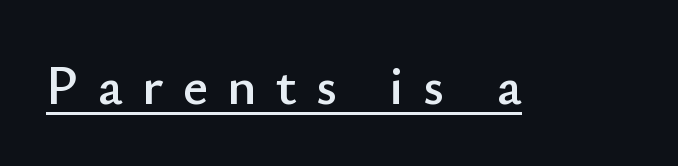
The lettering holds an erect, upright posture throughout. Character widths vary here, with narrow letters taking less room than wide ones. Grotesque or geometric, the face here clearly has no serifs. A baseline rule has been typeset under these characters.
